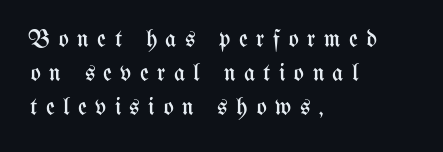
Every row of glyphs begins at an identical x-position on the left. Normally led — the rows are evenly, conventionally spaced. The letters stand straight up with perfectly vertical stems. Letters have the restrained weight of plain body copy at most. The passage shown has open, widely tracked lettering throughout.
